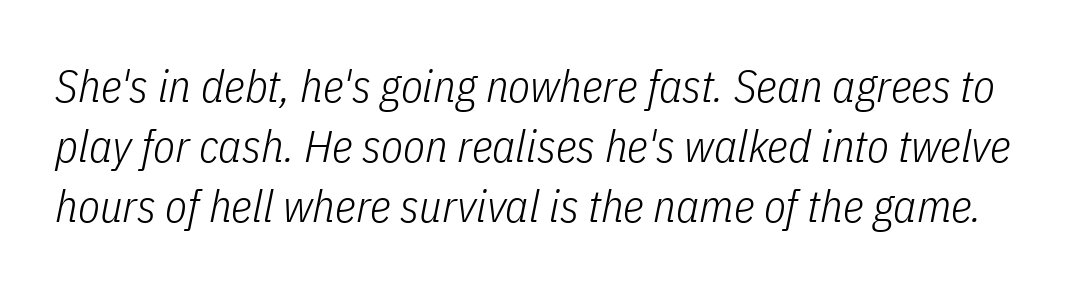
{"italic": "yes", "lean": "right", "slant_degrees": 11, "bold": "no", "weight": "light", "width": "condensed", "stroke_contrast": "low", "x_height": "medium", "monospaced": "no", "underline": "no", "line_spacing": "normal", "line_spacing_ratio": 1.33, "letter_spacing": "normal", "letter_spacing_em": 0.0, "glyph_px": 45}
